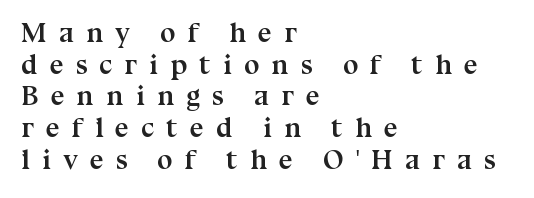
The image shows 28 px semibold serif type, upright; set left-aligned, tight line spacing (1.13x), unusually wide letter spacing (+0.43 em), not underlined; medium stroke contrast and a medium x-height.
